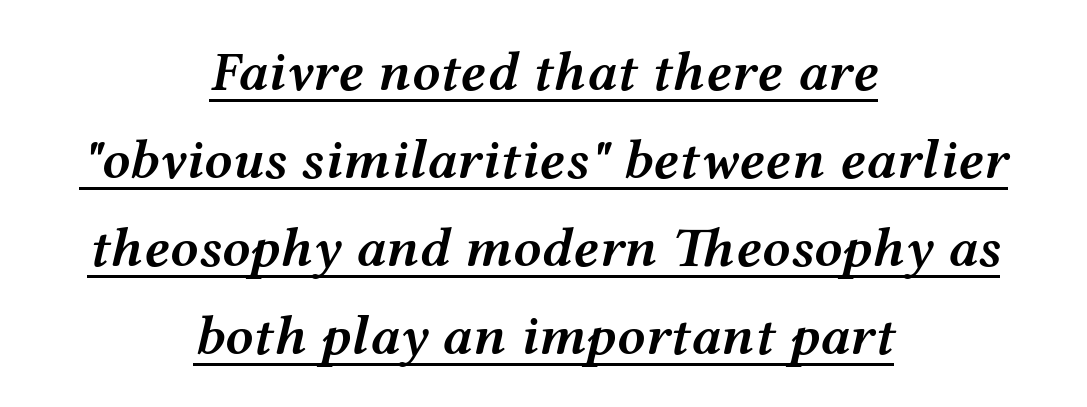
The image shows 56 px semibold, wide type, italic (leaning right); set centered, normal line spacing (1.57x), normal letter spacing, underlined; medium stroke contrast and a medium x-height.
